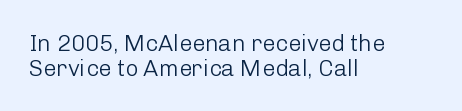
The letters sit at their default tracking, neither squeezed nor spread. Weight class: somewhere from thin through regular. Line beginnings align vertically; line endings do not. How would I describe the line gaps? Narrow and economical.
